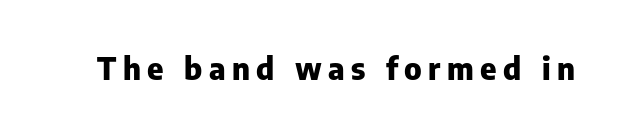
Thick stems and heavy bowls — unmistakably bold. How are the letters spaced? Widely, with obvious added tracking. A typesetter would call this proportional, since set widths differ per character. The type sits square on the baseline with zero lean. Honestly, there is no underline to notice here at all.
